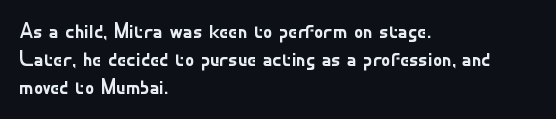
The image shows 23 px text type, upright; set left-aligned, line spacing 1.21x, normal letter spacing, not underlined.
